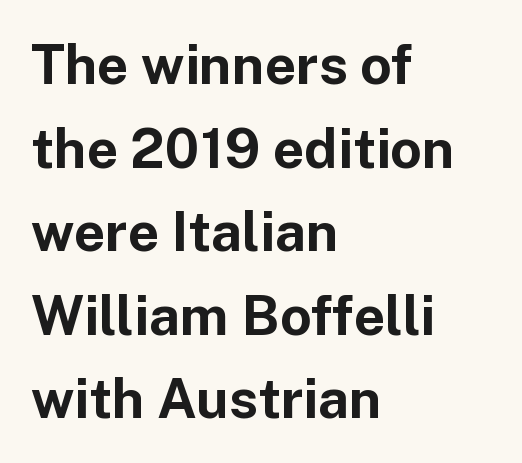
Q: Is the text bold? A: Yes.
Q: Is the text italic (slanted)? A: No, it is upright.
Q: Is the typeface a serif or a sans-serif typeface? A: Sans-serif.
Q: Is the text underlined? A: No.
Q: How is the paragraph aligned? A: Left-aligned.
Q: Is the spacing between letters normal or unusually wide? A: Normal.
Q: Is the spacing between lines tight, normal or loose? A: Normal.
Q: Width (condensed, normal, or wide)? A: Normal.
Q: Stroke contrast? A: Low.
Q: x-height? A: Medium.
Q: Monospaced? A: No.
